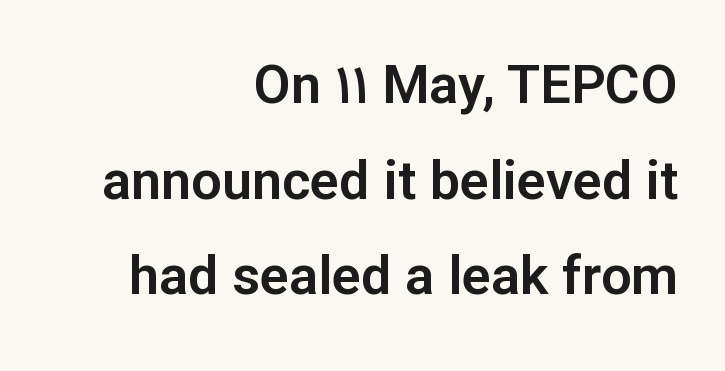
The image shows 54 px sans-serif type, upright; set right-aligned, line spacing 1.77x, normal letter spacing, not underlined; low stroke contrast and a medium x-height.
